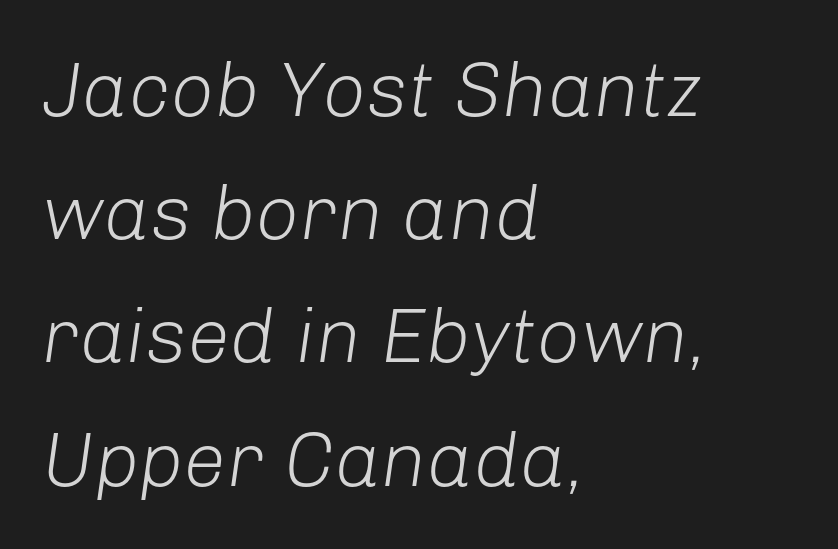
These lines are set flush left with a ragged right edge. Inter-character spacing is left at the font's built-in metrics. Ink coverage per letter is moderate at most. Quick note: underline off. Think of a printed novel: that variable character pitch is what you see here. A typesetter would call this leading conventional body-copy spacing.
